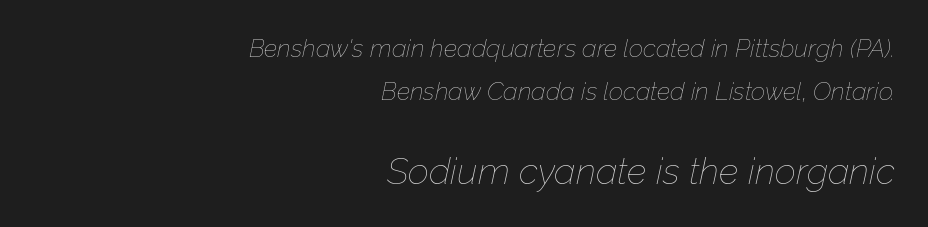
Check under the words: just untouched page. The lettering tilts uniformly, giving the passage an italic look. This rendering uses right alignment, leaving the left contour irregular. Inter-character spacing is left at the font's built-in metrics. The letters in the lower block stand taller than those in the block above.
